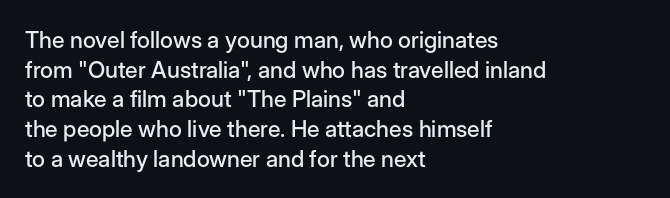
The image shows 23 px text type, upright; set left-aligned, normal line spacing (1.29x), normal letter spacing, not underlined.
